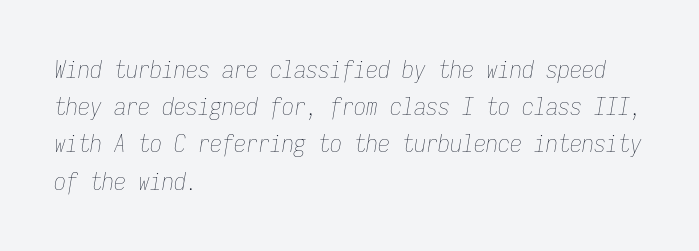
Q: Is the text bold? A: No.
Q: Is the text italic (slanted)? A: Yes, it leans right by about 9 degrees.
Q: Is the text underlined? A: No.
Q: How is the paragraph aligned? A: Left-aligned.
Q: Is the spacing between letters normal or unusually wide? A: Normal.
Q: Is the spacing between lines tight, normal or loose? A: Normal.
